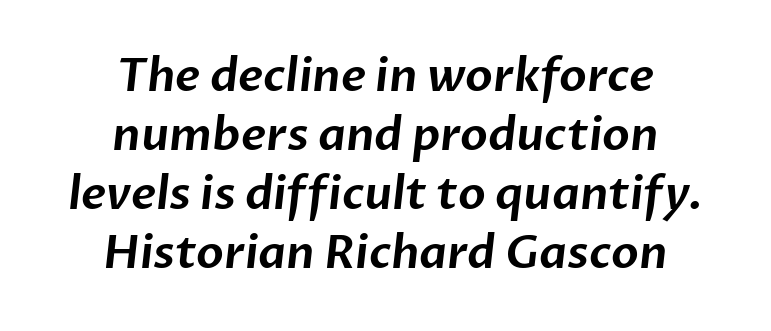
Q: Is the typeface a serif or a sans-serif typeface? A: Sans-serif.
Q: Is the text underlined? A: No.
Q: How is the paragraph aligned? A: Centered.
Q: Is the spacing between letters normal or unusually wide? A: Normal.
Q: Is the spacing between lines tight, normal or loose? A: Normal.
Q: Width (condensed, normal, or wide)? A: Normal.
Q: Stroke contrast? A: Low.
Q: x-height? A: Medium.
Q: Monospaced? A: No.
